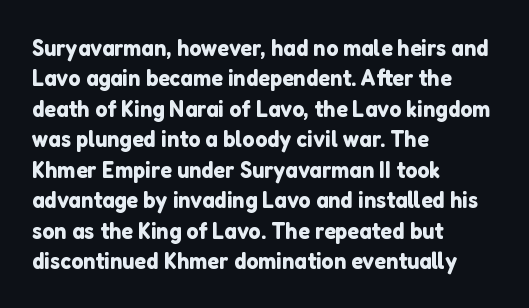
The image shows 24 px text type, upright; set left-aligned, normal line spacing (1.27x), normal letter spacing, not underlined.
